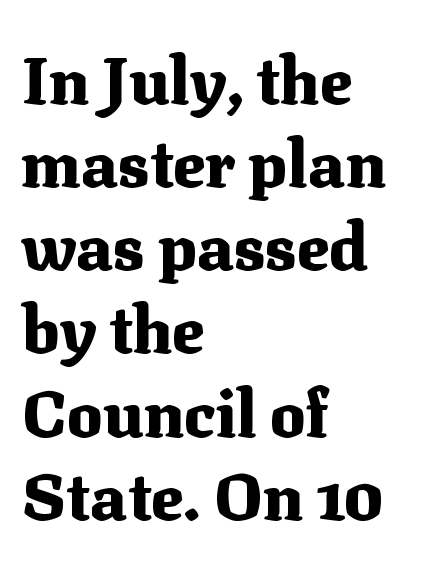
Interline gaps are of average width in this sample. Weight: bold. A typesetter would mark this as roman, not italic. Does the type have serifs? Yes, each stem ends in a small foot.
